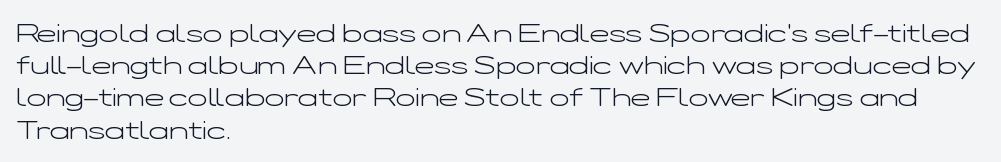
The image shows 26 px text type, upright; set left-aligned, line spacing 1.24x, normal letter spacing, not underlined.
